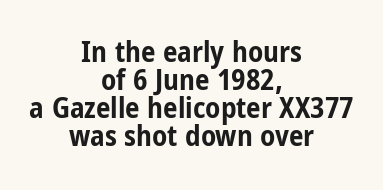
{"serif": "no", "italic": "no", "bold": "yes", "weight": "bold", "width": "condensed", "stroke_contrast": "low", "x_height": "medium", "monospaced": "no", "underline": "no", "align": "center", "line_spacing": "tight", "line_spacing_ratio": 0.96, "letter_spacing": "normal", "letter_spacing_em": 0.0, "glyph_px": 29}
